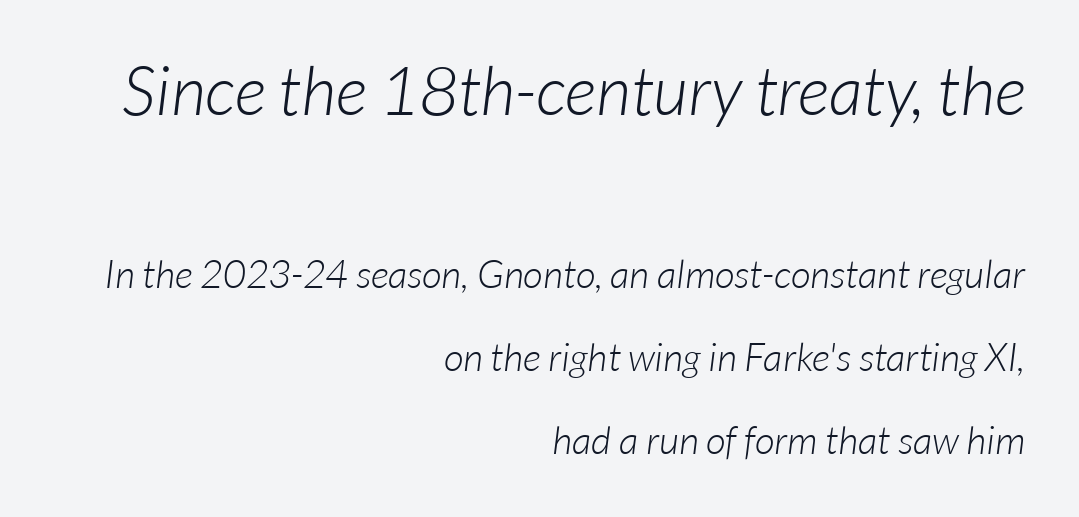
{"serif": "no", "bold": "no", "weight": "light", "width": "normal", "stroke_contrast": "low", "x_height": "medium", "monospaced": "no", "underline": "no", "align": "right", "line_spacing": "loose", "line_spacing_ratio": 2.13, "letter_spacing": "normal", "letter_spacing_em": 0.0, "larger_block": "first", "size_ratio": 1.74, "glyph_px": 68}
